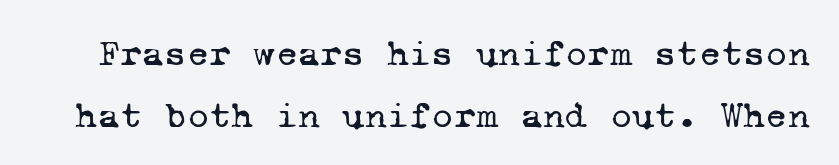
This sample has the even, mechanical cadence of fixed-width lettering. Unmarked baselines from the first word to the last. Think standard paragraph weight, or any step lighter than that. Tracking value appears to be zero — textbook default spacing. Unlike a clean sans, this face finishes its strokes with serifs.
